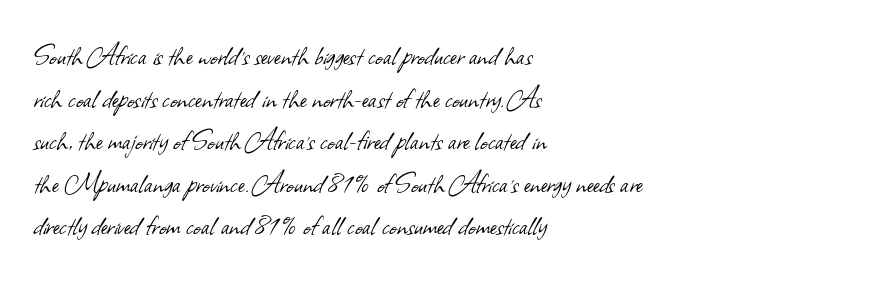
The image shows 32 px light sans-serif type; set left-aligned, normal line spacing (1.33x), normal letter spacing, not underlined; low stroke contrast and a small x-height.
